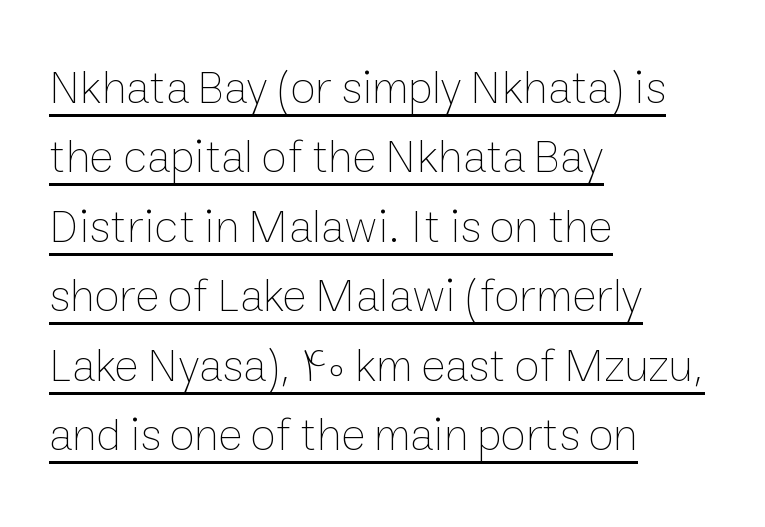
{"italic": "no", "bold": "no", "weight": "thin", "width": "normal", "stroke_contrast": "low", "x_height": "medium", "monospaced": "no", "underline": "yes", "align": "left", "line_spacing": "normal", "line_spacing_ratio": 1.51, "letter_spacing": "normal", "letter_spacing_em": 0.0, "glyph_px": 46}
